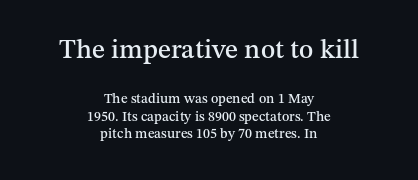
The image shows 27 px text type, upright; set centered, normal line spacing (1.25x), normal letter spacing, not underlined; the first (top) block is 1.93x larger.
